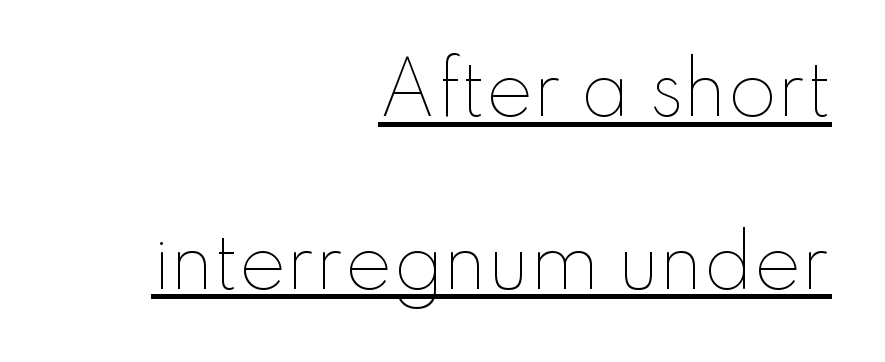
The image shows 71 px thin type, upright; set right-aligned, loose line spacing (2.43x), normal letter spacing, underlined; low stroke contrast and a small x-height.
